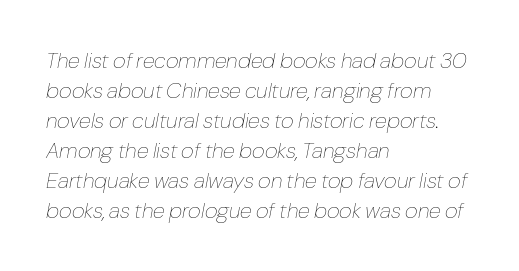
Q: Is the text bold? A: No.
Q: Is the text italic (slanted)? A: Yes, it leans right by about 10 degrees.
Q: Is the text underlined? A: No.
Q: How is the paragraph aligned? A: Left-aligned.
Q: Is the spacing between letters normal or unusually wide? A: Normal.
Q: Is the spacing between lines tight, normal or loose? A: Normal.
